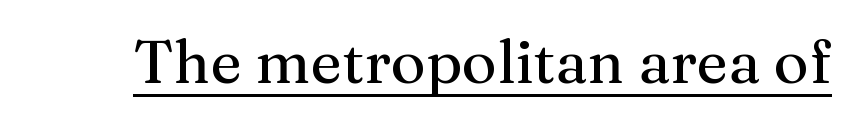
Q: Is the text italic (slanted)? A: No, it is upright.
Q: Is the typeface a serif or a sans-serif typeface? A: Serif.
Q: Is the text underlined? A: Yes.
Q: Is the spacing between letters normal or unusually wide? A: Normal.
Q: Width (condensed, normal, or wide)? A: Normal.
Q: Stroke contrast? A: Medium.
Q: x-height? A: Medium.
Q: Monospaced? A: No.
